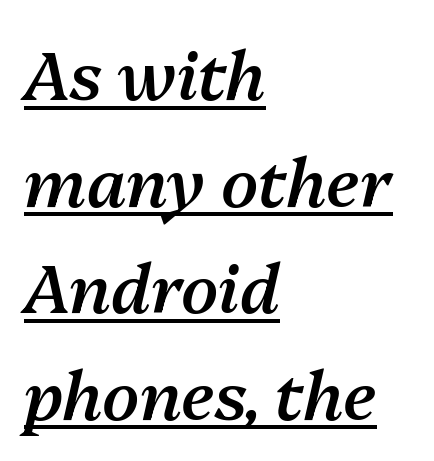
The compositor pushed each line to the left boundary. Looks like someone drew a line under every word here. One glance says typical: line gaps are just what's usual. Looking at the ascenders, they clearly lean. Stems and bowls a touch heavier than normal — semibold.
